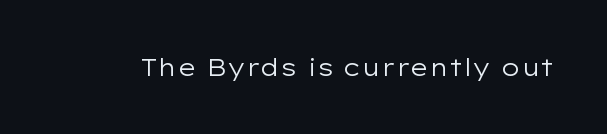
Only glyphs here, with clear space below each row. Notice how the stems are strictly vertical — no italics here. Between one letter and the next there's only the usual sliver of space. Is this a heavy cut? Hardly; it is regular or lighter.
